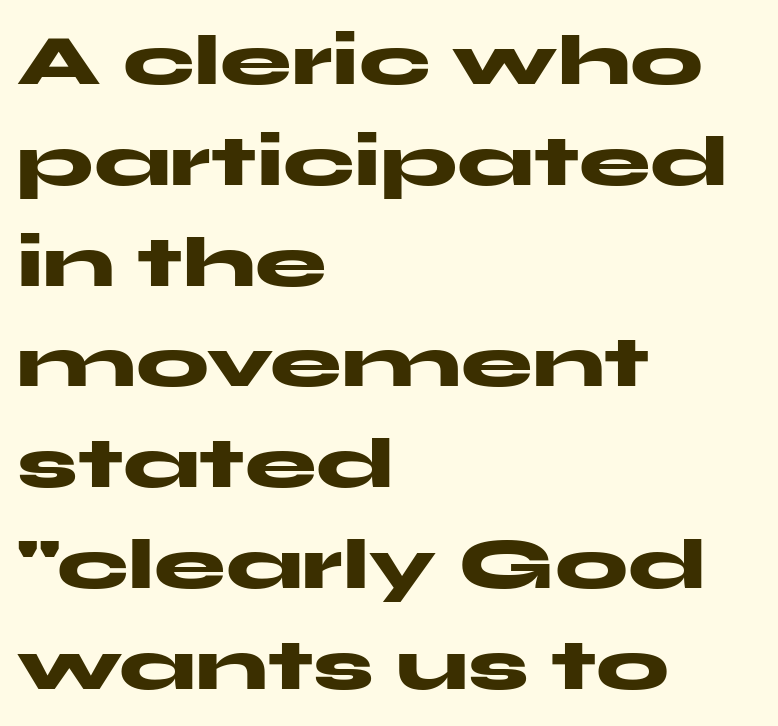
Successive baselines arrive at the customary interval. The axis of the letterforms is exactly vertical. These lines are composed in type without serifs. Anything drawn beneath the words? Only blank space. Words appear dense and cohesive because spacing is normal.
